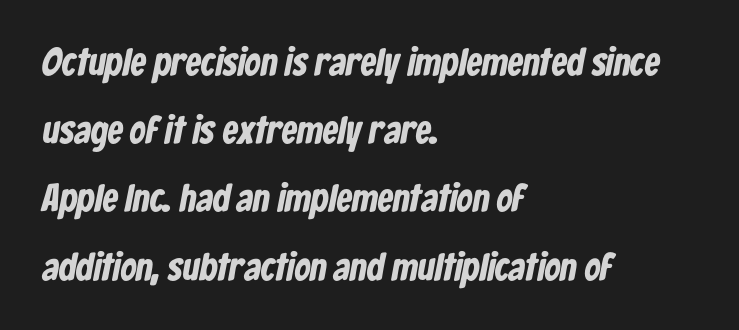
{"serif": "no", "bold": "yes", "weight": "bold", "width": "condensed", "stroke_contrast": "low", "x_height": "medium", "monospaced": "no", "underline": "no", "align": "left", "line_spacing_ratio": 1.75, "letter_spacing": "normal", "letter_spacing_em": 0.0, "glyph_px": 39}
